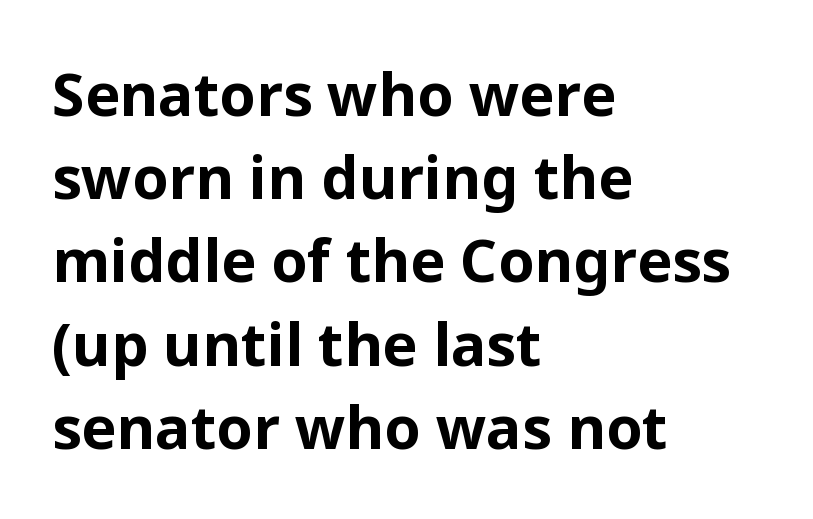
Q: Is the text bold? A: Yes.
Q: Is the text italic (slanted)? A: No, it is upright.
Q: Is the typeface a serif or a sans-serif typeface? A: Sans-serif.
Q: Is the text underlined? A: No.
Q: How is the paragraph aligned? A: Left-aligned.
Q: Is the spacing between letters normal or unusually wide? A: Normal.
Q: Is the spacing between lines tight, normal or loose? A: Normal.
Q: Width (condensed, normal, or wide)? A: Normal.
Q: Stroke contrast? A: Low.
Q: x-height? A: Medium.
Q: Monospaced? A: No.
